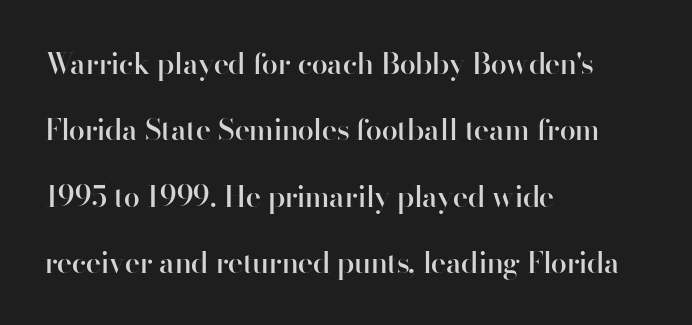
{"serif": "no", "italic": "no", "bold": "semi", "weight": "semibold", "width": "normal", "stroke_contrast": "high", "x_height": "small", "monospaced": "no", "underline": "no", "align": "left", "line_spacing": "loose", "line_spacing_ratio": 2.29, "letter_spacing": "normal", "letter_spacing_em": 0.0, "glyph_px": 29}
